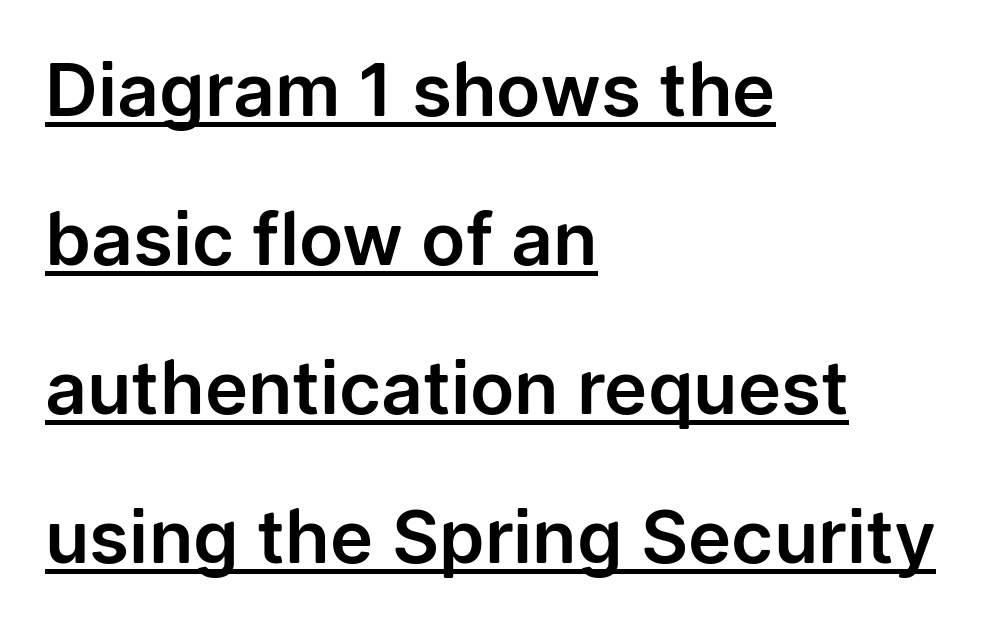
The typesetter has applied underlining to the passage shown. This sample uses a sans-serif face. Tall strokes in this sample are plumb rather than angled. A classic flush-left, rag-right setting is used for this passage. Each letter keeps its own natural width here, so spacing adapts to shape. Nobody touched the tracking dial on this one.
